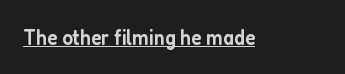
The image shows 22 px text type, upright; set normal letter spacing, underlined.
